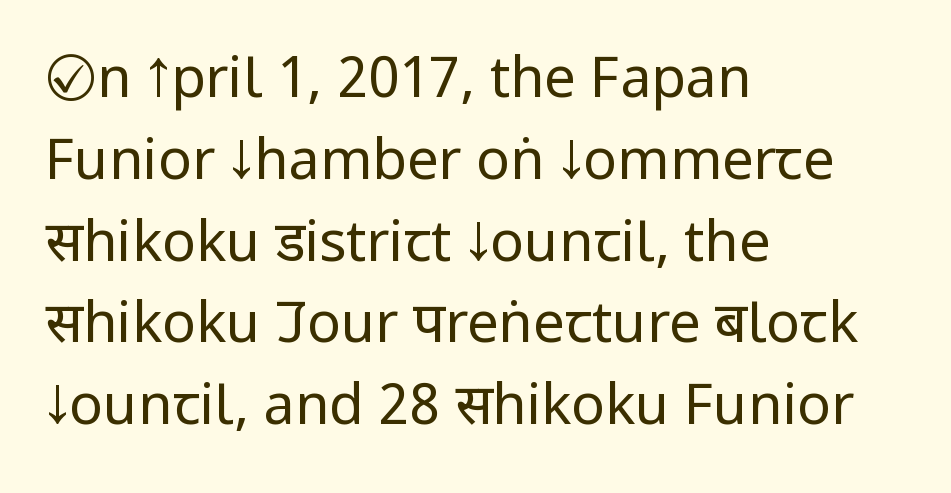
The image shows 56 px regular-weight, condensed sans-serif type, upright; set left-aligned, normal line spacing (1.46x), normal letter spacing, not underlined; low stroke contrast and a large x-height.
